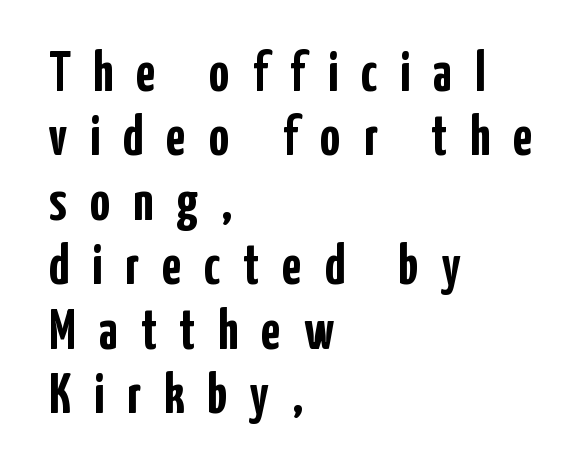
{"serif": "no", "italic": "no", "bold": "yes", "weight": "semibold", "width": "condensed", "stroke_contrast": "low", "x_height": "medium", "monospaced": "no", "underline": "no", "align": "left", "line_spacing": "tight", "line_spacing_ratio": 1.15, "letter_spacing": "wide", "letter_spacing_em": 0.41, "glyph_px": 56}
